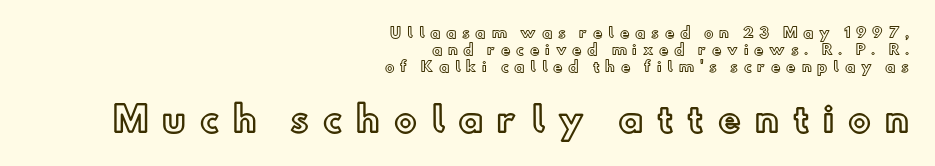
{"italic": "no", "width": "normal", "x_height": "small", "monospaced": "no", "underline": "no", "align": "right", "line_spacing_ratio": 1.21, "letter_spacing": "wide", "letter_spacing_em": 0.41, "larger_block": "second", "size_ratio": 2.43, "glyph_px": 34}
